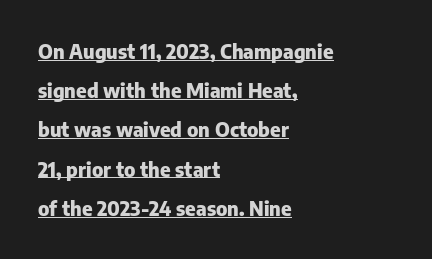
Q: Is the text bold? A: Yes.
Q: Is the text italic (slanted)? A: No, it is upright.
Q: Is the text underlined? A: Yes.
Q: How is the paragraph aligned? A: Left-aligned.
Q: Is the spacing between letters normal or unusually wide? A: Normal.
Q: Is the spacing between lines tight, normal or loose? A: Loose.
